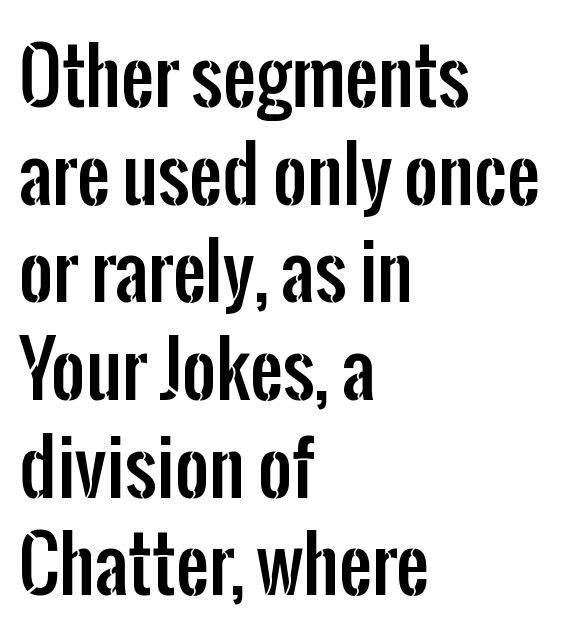
Q: Is the text italic (slanted)? A: No, it is upright.
Q: Is the typeface a serif or a sans-serif typeface? A: Sans-serif.
Q: Is the text underlined? A: No.
Q: How is the paragraph aligned? A: Left-aligned.
Q: Is the spacing between letters normal or unusually wide? A: Normal.
Q: Is the spacing between lines tight, normal or loose? A: Normal.
Q: Width (condensed, normal, or wide)? A: Condensed.
Q: Stroke contrast? A: Low.
Q: x-height? A: Medium.
Q: Monospaced? A: No.
